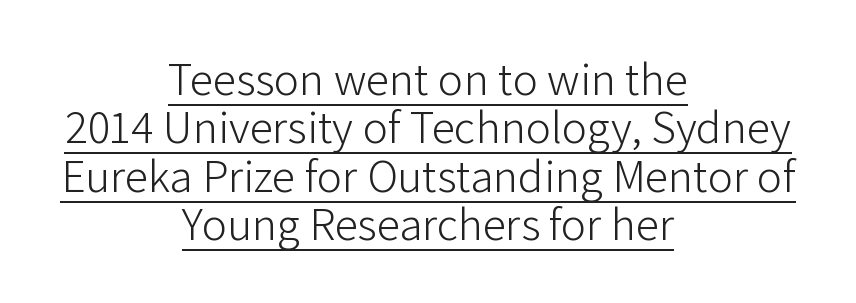
Q: Is the text bold? A: No.
Q: Is the text italic (slanted)? A: No, it is upright.
Q: Is the typeface a serif or a sans-serif typeface? A: Sans-serif.
Q: Is the text underlined? A: Yes.
Q: How is the paragraph aligned? A: Centered.
Q: Is the spacing between letters normal or unusually wide? A: Normal.
Q: Is the spacing between lines tight, normal or loose? A: Tight.
Q: Width (condensed, normal, or wide)? A: Normal.
Q: Stroke contrast? A: Low.
Q: x-height? A: Medium.
Q: Monospaced? A: No.
